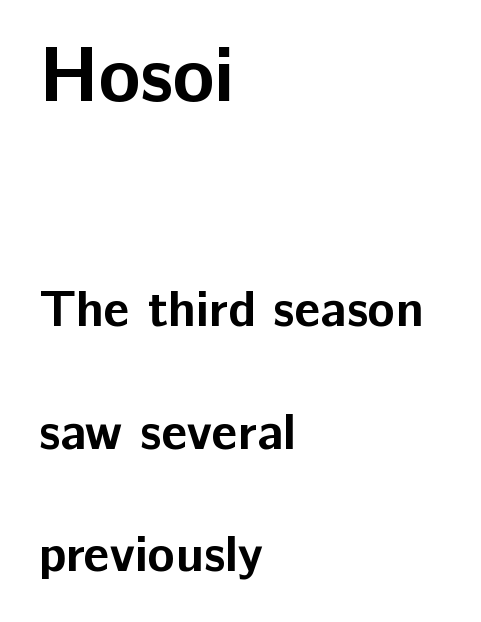
The block sitting higher on the canvas is the one with enlarged characters. Are there feet on the stems? There aren't — it's a sans. Posture: upright roman. All the whitespace from short lines collects on the right. Pretty heavy lettering here — definitely bold.
